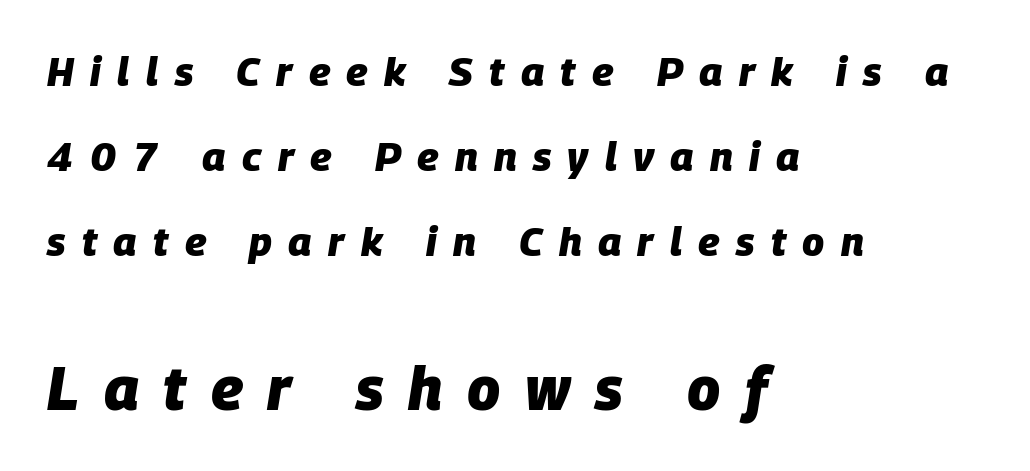
You could fit nearly another row in the gap between these rows. The characters look thick and weighty, a clear bold. Horizontal alignment here is leftward, the default for most running prose. Tall strokes in this sample are angled rather than plumb. The face used here is rendered with a markedly widened letterfit.
